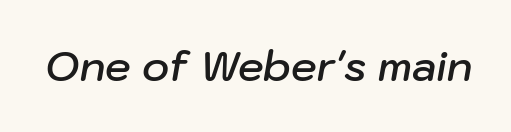
{"italic": "yes", "lean": "right", "slant_degrees": 10, "bold": "semi", "weight": "semibold", "width": "normal", "stroke_contrast": "low", "x_height": "medium", "monospaced": "no", "underline": "no", "letter_spacing": "normal", "letter_spacing_em": 0.0, "glyph_px": 41}
